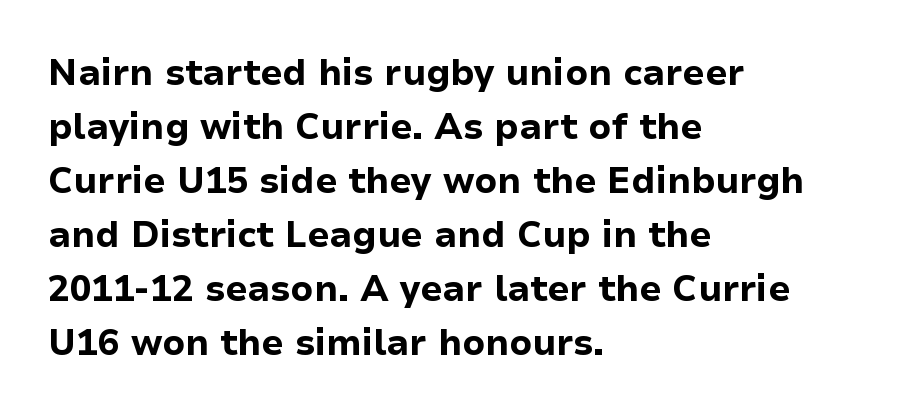
Q: Is the text bold? A: Yes.
Q: Is the text italic (slanted)? A: No, it is upright.
Q: Is the typeface a serif or a sans-serif typeface? A: Sans-serif.
Q: Is the text underlined? A: No.
Q: How is the paragraph aligned? A: Left-aligned.
Q: Is the spacing between letters normal or unusually wide? A: Normal.
Q: Is the spacing between lines tight, normal or loose? A: Normal.
Q: Width (condensed, normal, or wide)? A: Normal.
Q: Stroke contrast? A: Low.
Q: x-height? A: Medium.
Q: Monospaced? A: No.
